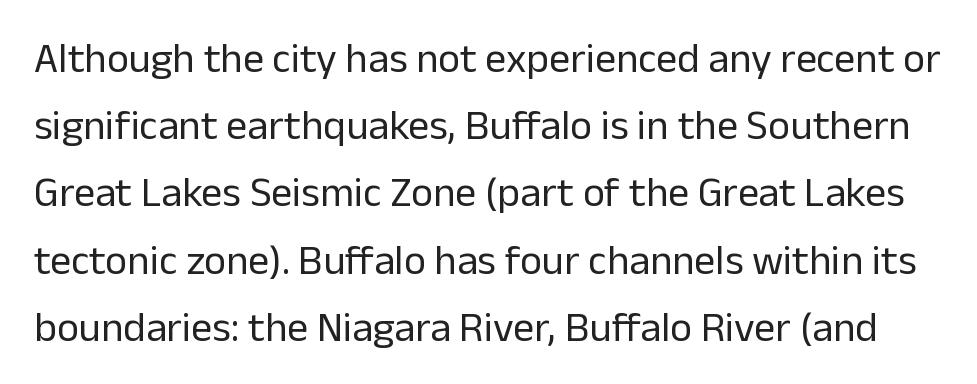
This is not heavy type; no bold has been used. Varying glyph widths throughout — classic text-font behaviour. The face used here is rendered with its standard letterfit. The gap between lines stays unmarked. Leading: standard. The letters carry no serifs — their stems end cleanly without finishing strokes.
